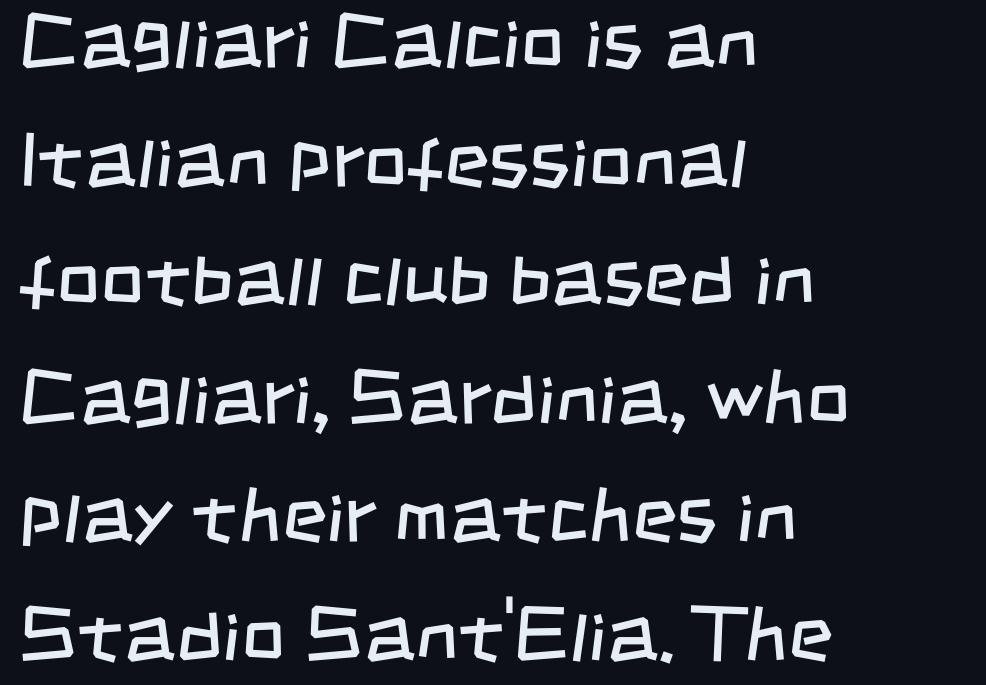
The image shows 77 px regular-weight, condensed sans-serif type; set left-aligned, normal line spacing (1.54x), normal letter spacing, not underlined; low stroke contrast and a large x-height.
